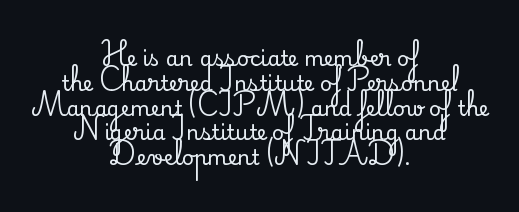
{"italic": "no", "underline": "no", "align": "center", "line_spacing_ratio": 1.18, "letter_spacing": "normal", "letter_spacing_em": 0.0, "glyph_px": 21}
